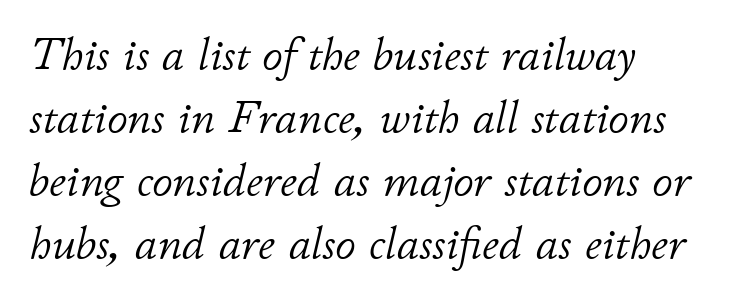
Q: Is the text bold? A: No.
Q: Is the text italic (slanted)? A: Yes, it leans right by about 11 degrees.
Q: Is the text underlined? A: No.
Q: How is the paragraph aligned? A: Left-aligned.
Q: Is the spacing between letters normal or unusually wide? A: Normal.
Q: Is the spacing between lines tight, normal or loose? A: Normal.
Q: Width (condensed, normal, or wide)? A: Normal.
Q: Stroke contrast? A: Low.
Q: x-height? A: Small.
Q: Monospaced? A: No.
